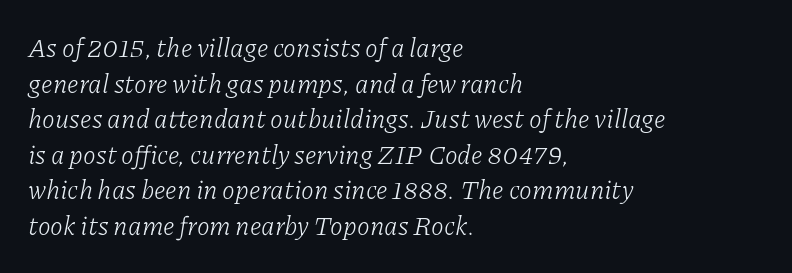
The image shows 26 px text type, italic (leaning right); set left-aligned, normal line spacing (1.37x), normal letter spacing, not underlined.
